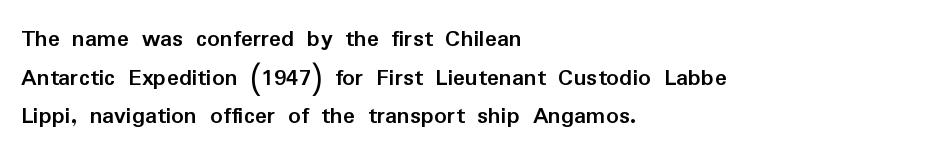
Lines of text with bare space underneath. Default kerning and tracking; the words read as compact shapes. Typeset ragged right — the left edge is the straight one. Regarding leading, the lines here are spaced in the standard way. Every stem runs plumb, perpendicular to the baseline.
